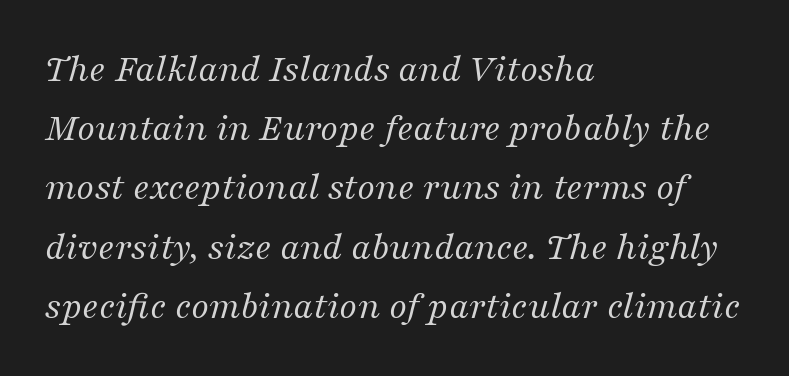
Q: Is the text bold? A: No.
Q: Is the text italic (slanted)? A: Yes, it leans right by about 16 degrees.
Q: Is the typeface a serif or a sans-serif typeface? A: Serif.
Q: Is the text underlined? A: No.
Q: How is the paragraph aligned? A: Left-aligned.
Q: Is the spacing between letters normal or unusually wide? A: Normal.
Q: Is the spacing between lines tight, normal or loose? A: Normal.
Q: Width (condensed, normal, or wide)? A: Normal.
Q: Stroke contrast? A: Medium.
Q: x-height? A: Medium.
Q: Monospaced? A: No.
